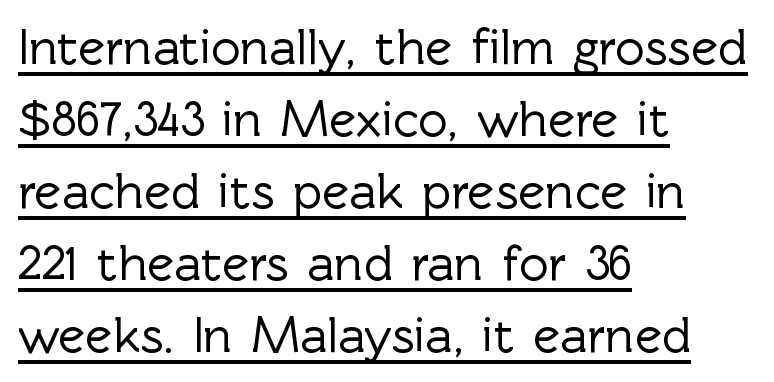
The string is rendered with underlining switched on. In terms of letterform style, serifs are entirely absent. Nobody touched the tracking dial on this one. Characters remain perfectly vertical along every line. Line beginnings align vertically; line endings do not.
